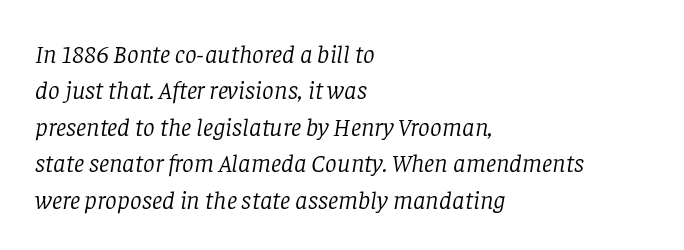
Q: Is the text bold? A: No.
Q: Is the text italic (slanted)? A: Yes, it leans right by about 8 degrees.
Q: Is the text underlined? A: No.
Q: How is the paragraph aligned? A: Left-aligned.
Q: Is the spacing between letters normal or unusually wide? A: Normal.
Q: Is the spacing between lines tight, normal or loose? A: Normal.
